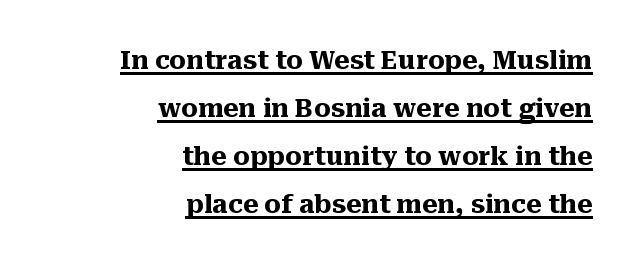
Q: Is the text bold? A: Yes.
Q: Is the text italic (slanted)? A: No, it is upright.
Q: Is the text underlined? A: Yes.
Q: How is the paragraph aligned? A: Right-aligned.
Q: Is the spacing between letters normal or unusually wide? A: Normal.
